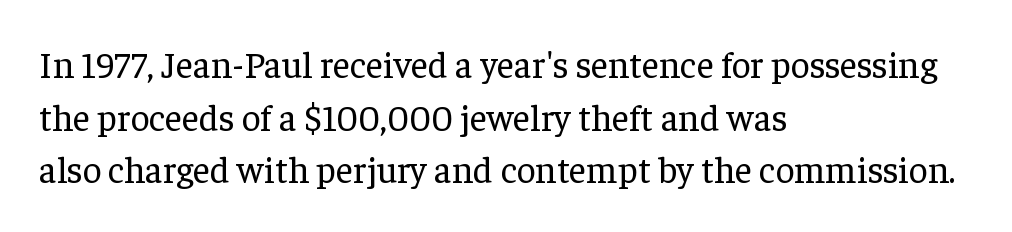
All the whitespace from short lines collects on the right. The passage shown is typed in a proportional face where columns would drift. Tall strokes in this sample are plumb rather than angled. The face used here is seriffed, in the tradition of book romans. The letters sit at their default tracking, neither squeezed nor spread.
